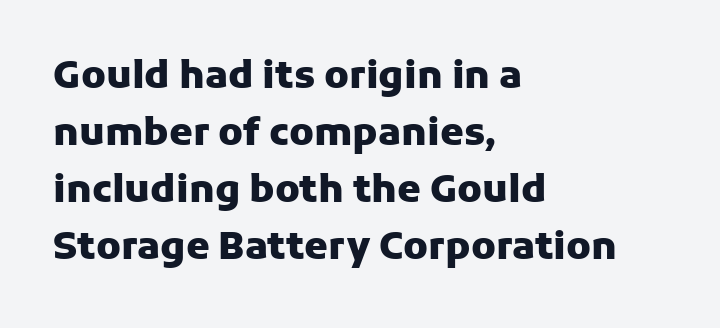
{"serif": "no", "italic": "no", "bold": "yes", "weight": "heavy", "width": "normal", "stroke_contrast": "low", "x_height": "medium", "monospaced": "no", "underline": "no", "align": "left", "line_spacing": "normal", "line_spacing_ratio": 1.5, "letter_spacing": "normal", "letter_spacing_em": 0.0, "glyph_px": 38}
